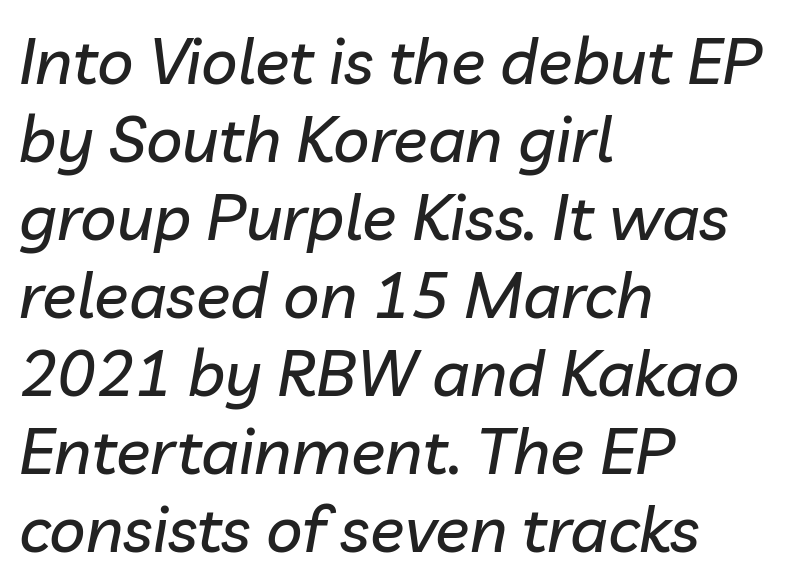
{"italic": "yes", "lean": "right", "slant_degrees": 10, "width": "normal", "stroke_contrast": "low", "x_height": "medium", "monospaced": "no", "underline": "no", "align": "left", "line_spacing_ratio": 1.22, "letter_spacing": "normal", "letter_spacing_em": 0.0, "glyph_px": 64}
